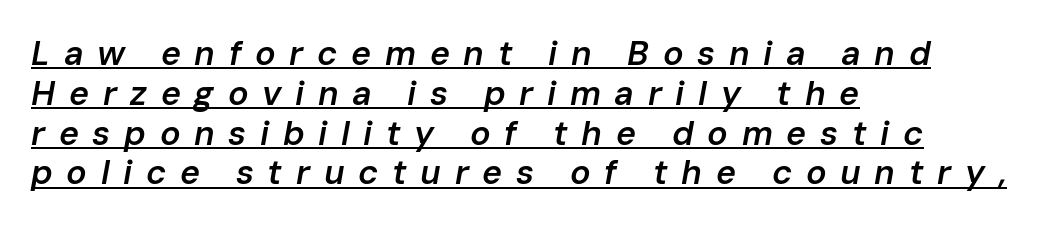
Stroke thickness is moderately raised; the sample reads as semibold. This is underlined copy, the kind a proofreader might mark for attention. This sample uses an oblique cut, with every glyph tilted off the vertical. The passage shown is typed in a proportional face where columns would drift.
